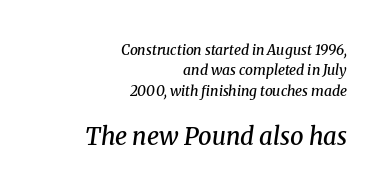
The image shows 24 px text type, italic (leaning right); set right-aligned, normal line spacing (1.45x), normal letter spacing, not underlined; the second (bottom) block is 1.71x larger.
